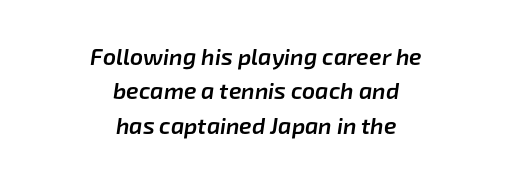
{"italic": "yes", "lean": "right", "slant_degrees": 8, "bold": "semi", "underline": "no", "align": "center", "line_spacing": "normal", "line_spacing_ratio": 1.5, "letter_spacing": "normal", "letter_spacing_em": 0.0, "glyph_px": 23}
